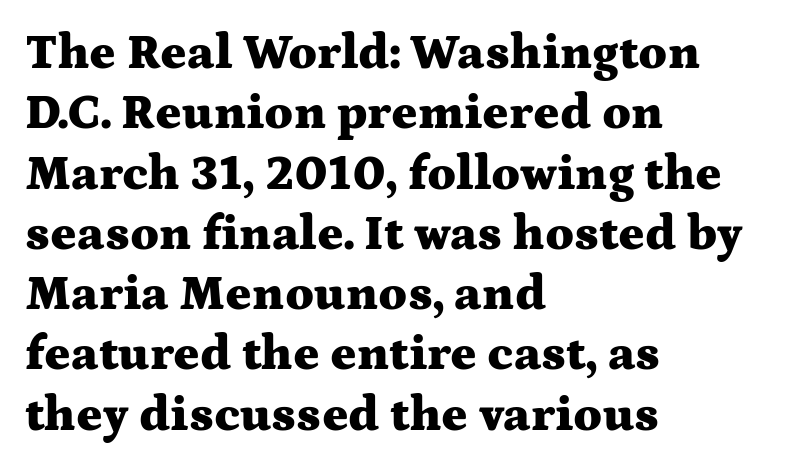
Q: Is the text bold? A: Yes.
Q: Is the text italic (slanted)? A: No, it is upright.
Q: Is the typeface a serif or a sans-serif typeface? A: Serif.
Q: Is the text underlined? A: No.
Q: How is the paragraph aligned? A: Left-aligned.
Q: Is the spacing between letters normal or unusually wide? A: Normal.
Q: Width (condensed, normal, or wide)? A: Wide.
Q: Stroke contrast? A: Medium.
Q: x-height? A: Medium.
Q: Monospaced? A: No.
